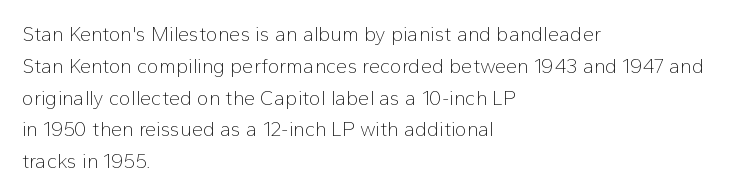
Q: Is the text bold? A: No.
Q: Is the text italic (slanted)? A: No, it is upright.
Q: Is the text underlined? A: No.
Q: How is the paragraph aligned? A: Left-aligned.
Q: Is the spacing between letters normal or unusually wide? A: Normal.
Q: Is the spacing between lines tight, normal or loose? A: Normal.
